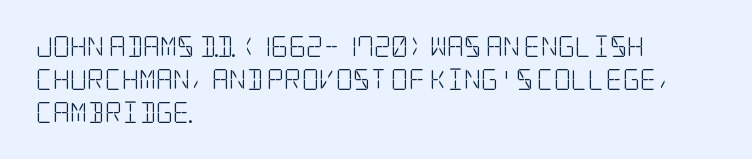
Q: Is the text bold? A: No.
Q: Is the text italic (slanted)? A: No, it is upright.
Q: Is the text underlined? A: No.
Q: How is the paragraph aligned? A: Left-aligned.
Q: Is the spacing between letters normal or unusually wide? A: Normal.
Q: Is the spacing between lines tight, normal or loose? A: Normal.
